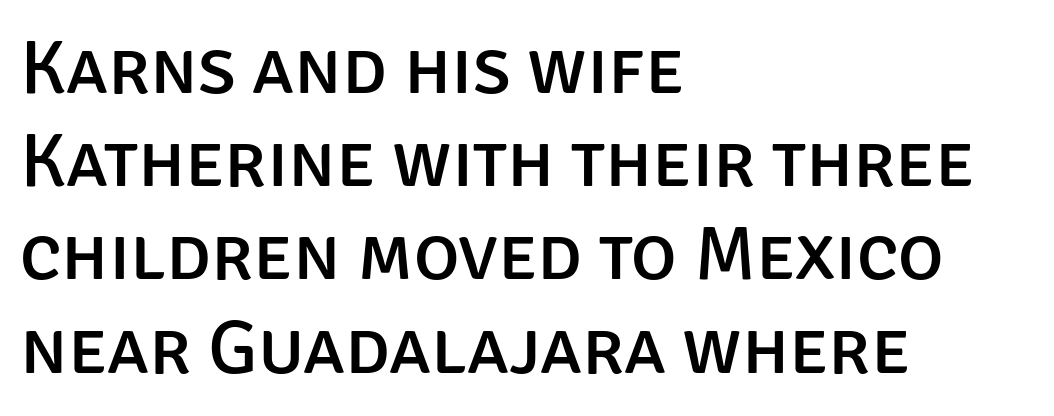
{"serif": "no", "italic": "no", "width": "normal", "stroke_contrast": "low", "x_height": "large", "monospaced": "no", "underline": "no", "align": "left", "line_spacing_ratio": 1.21, "letter_spacing": "normal", "letter_spacing_em": 0.0, "glyph_px": 77}
